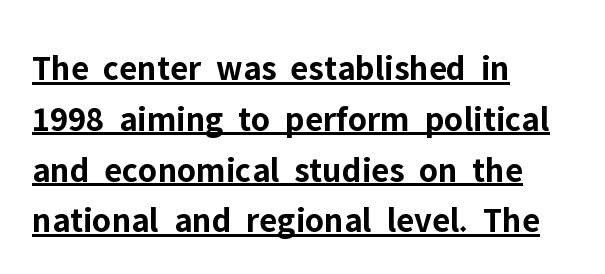
Q: Is the text bold? A: Yes.
Q: Is the text italic (slanted)? A: No, it is upright.
Q: Is the typeface a serif or a sans-serif typeface? A: Sans-serif.
Q: Is the text underlined? A: Yes.
Q: How is the paragraph aligned? A: Left-aligned.
Q: Is the spacing between letters normal or unusually wide? A: Normal.
Q: Is the spacing between lines tight, normal or loose? A: Normal.
Q: Width (condensed, normal, or wide)? A: Normal.
Q: Stroke contrast? A: Low.
Q: x-height? A: Medium.
Q: Monospaced? A: No.
